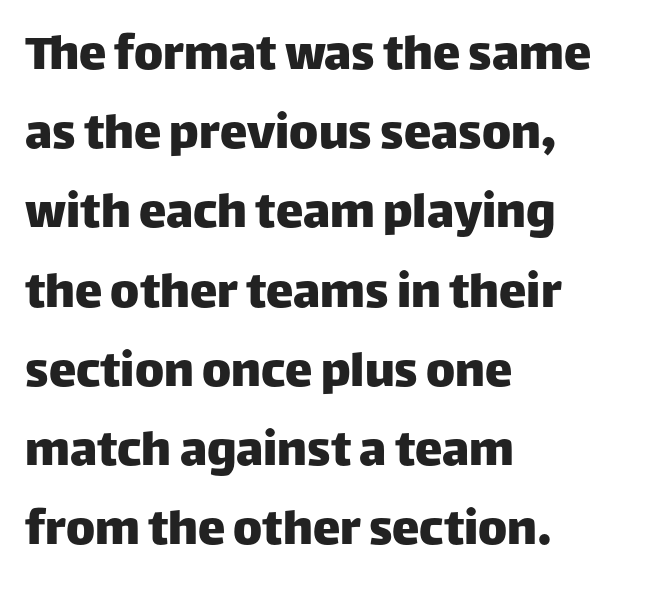
The image shows 55 px sans-serif type, upright; set left-aligned, normal line spacing (1.44x), normal letter spacing, not underlined; low stroke contrast and a large x-height.
